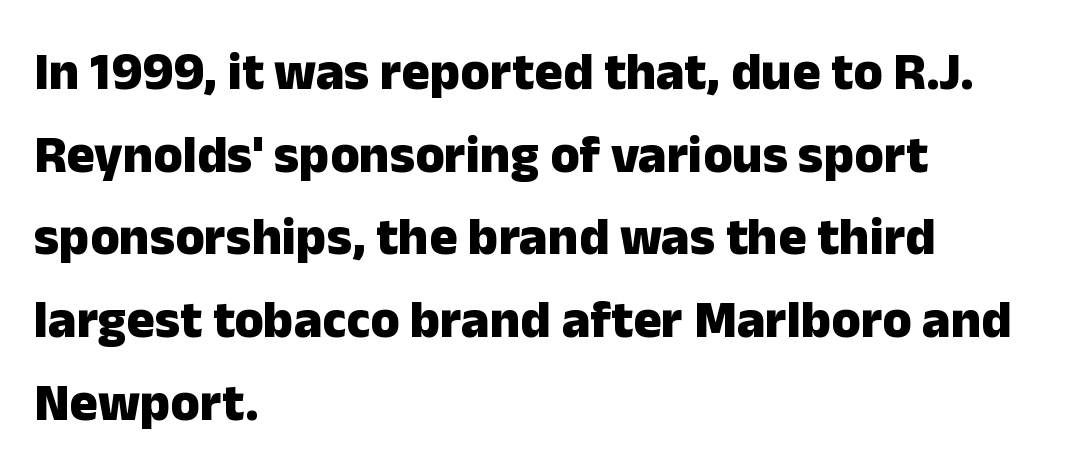
{"serif": "no", "italic": "no", "bold": "yes", "weight": "heavy", "width": "normal", "stroke_contrast": "low", "x_height": "medium", "monospaced": "no", "underline": "no", "align": "left", "line_spacing": "normal", "line_spacing_ratio": 1.56, "letter_spacing": "normal", "letter_spacing_em": 0.0, "glyph_px": 53}
